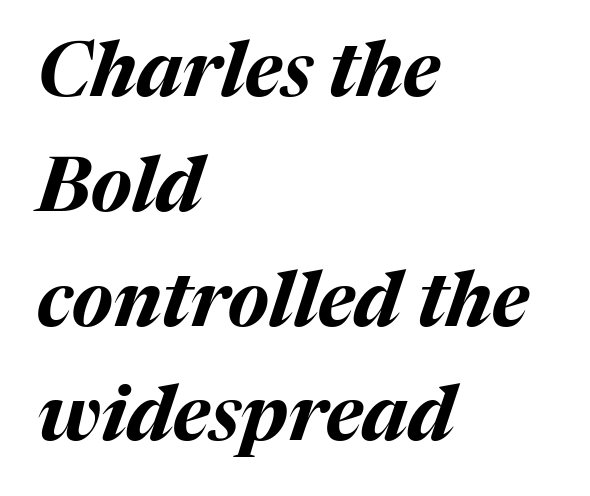
Q: Is the text bold? A: Yes.
Q: Is the text italic (slanted)? A: Yes, it leans right by about 17 degrees.
Q: Is the text underlined? A: No.
Q: How is the paragraph aligned? A: Left-aligned.
Q: Is the spacing between letters normal or unusually wide? A: Normal.
Q: Is the spacing between lines tight, normal or loose? A: Normal.
Q: Width (condensed, normal, or wide)? A: Normal.
Q: Stroke contrast? A: Medium.
Q: x-height? A: Medium.
Q: Monospaced? A: No.
